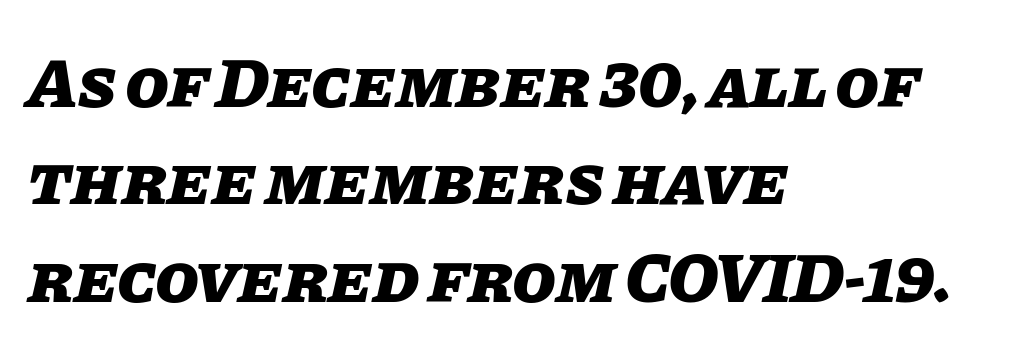
The image shows 71 px heavy type, italic (leaning right); set left-aligned, normal line spacing (1.37x), normal letter spacing, not underlined; low stroke contrast and a large x-height.
